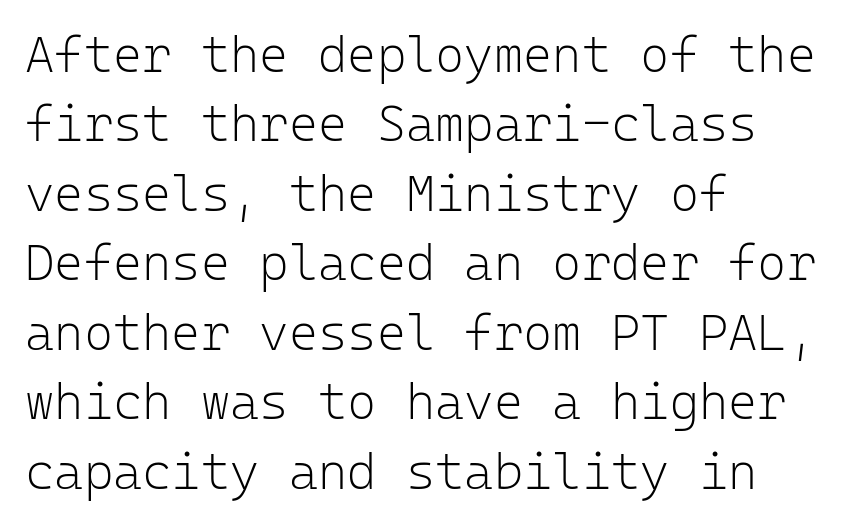
Q: Is the text bold? A: No.
Q: Is the text italic (slanted)? A: No, it is upright.
Q: Is the typeface a serif or a sans-serif typeface? A: Sans-serif.
Q: Is the text underlined? A: No.
Q: How is the paragraph aligned? A: Left-aligned.
Q: Is the spacing between letters normal or unusually wide? A: Normal.
Q: Is the spacing between lines tight, normal or loose? A: Normal.
Q: Width (condensed, normal, or wide)? A: Normal.
Q: Stroke contrast? A: Low.
Q: x-height? A: Medium.
Q: Monospaced? A: Yes.
